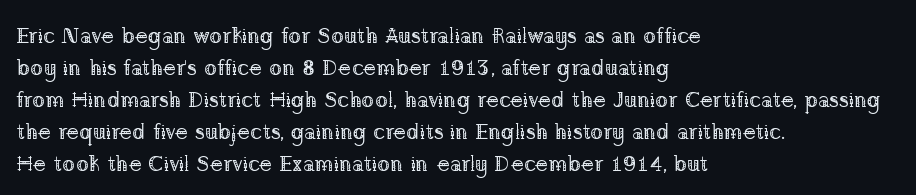
The image shows 22 px text type, upright; set left-aligned, normal line spacing (1.46x), normal letter spacing, not underlined.
